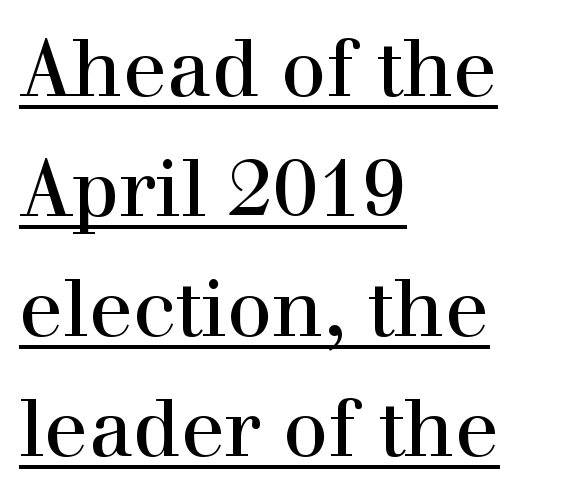
{"serif": "yes", "italic": "no", "width": "normal", "x_height": "medium", "monospaced": "no", "underline": "yes", "align": "left", "line_spacing": "normal", "line_spacing_ratio": 1.5, "letter_spacing": "normal", "letter_spacing_em": 0.0, "glyph_px": 80}
